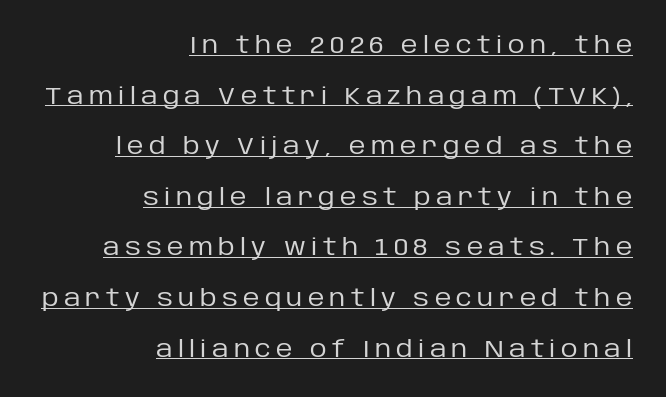
Q: Is the text bold? A: No.
Q: Is the text italic (slanted)? A: No, it is upright.
Q: Is the text underlined? A: Yes.
Q: How is the paragraph aligned? A: Right-aligned.
Q: Is the spacing between letters normal or unusually wide? A: Unusually wide.
Q: Is the spacing between lines tight, normal or loose? A: Loose.
